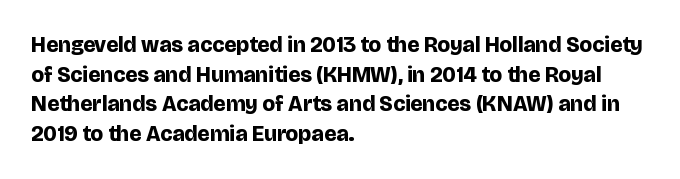
{"italic": "no", "bold": "yes", "underline": "no", "align": "left", "line_spacing": "normal", "line_spacing_ratio": 1.35, "letter_spacing": "normal", "letter_spacing_em": 0.0, "glyph_px": 22}
